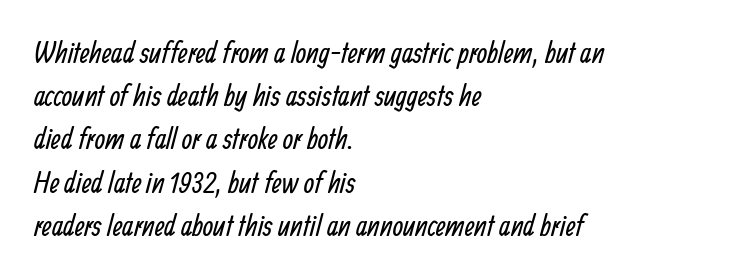
Spacing between characters is what you'd get straight out of the box. Beneath every word, the page is bare. A sans-serif font was chosen for this passage. Baseline-to-baseline distance is the conventional proportion of letter height.
